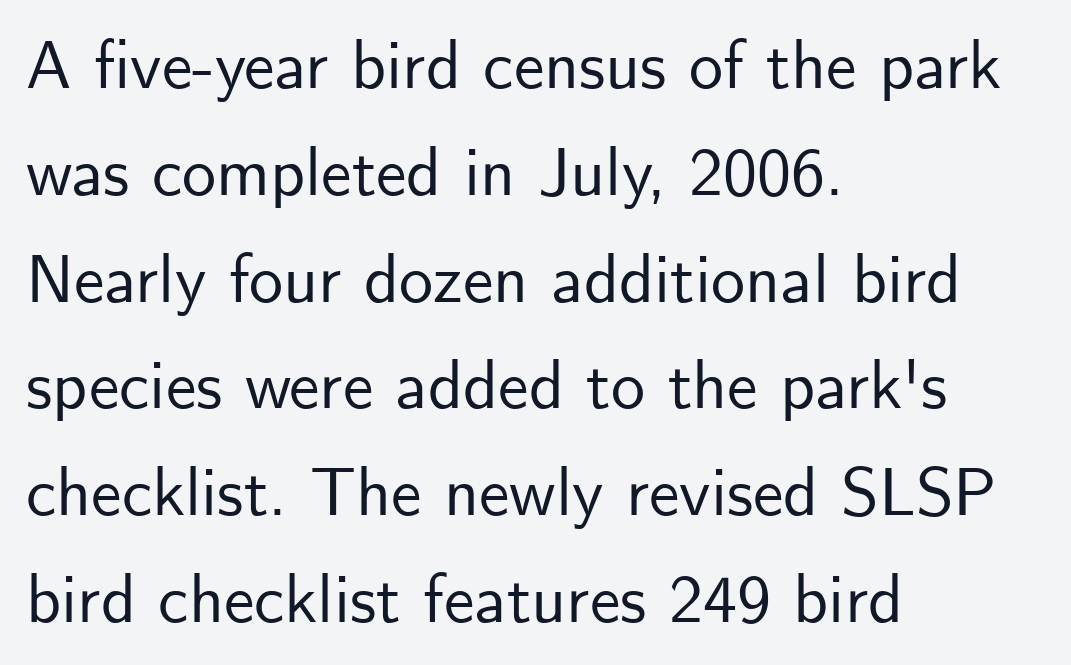
{"serif": "no", "italic": "no", "width": "normal", "stroke_contrast": "low", "x_height": "small", "monospaced": "no", "underline": "no", "align": "left", "line_spacing": "normal", "line_spacing_ratio": 1.57, "letter_spacing": "normal", "letter_spacing_em": 0.0, "glyph_px": 68}
